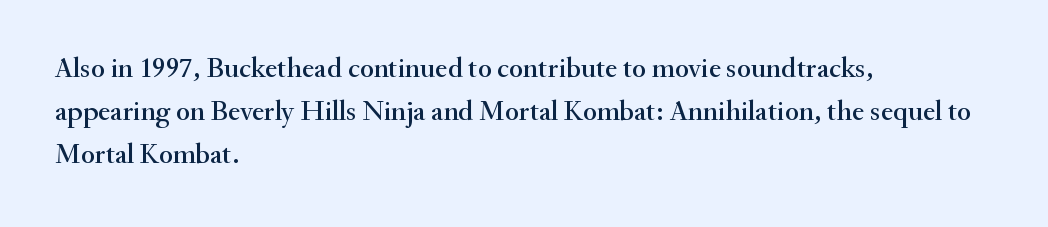
Q: Is the text italic (slanted)? A: No, it is upright.
Q: Is the typeface a serif or a sans-serif typeface? A: Serif.
Q: Is the text underlined? A: No.
Q: How is the paragraph aligned? A: Left-aligned.
Q: Is the spacing between letters normal or unusually wide? A: Normal.
Q: Is the spacing between lines tight, normal or loose? A: Normal.
Q: Width (condensed, normal, or wide)? A: Normal.
Q: Stroke contrast? A: Medium.
Q: x-height? A: Small.
Q: Monospaced? A: No.
